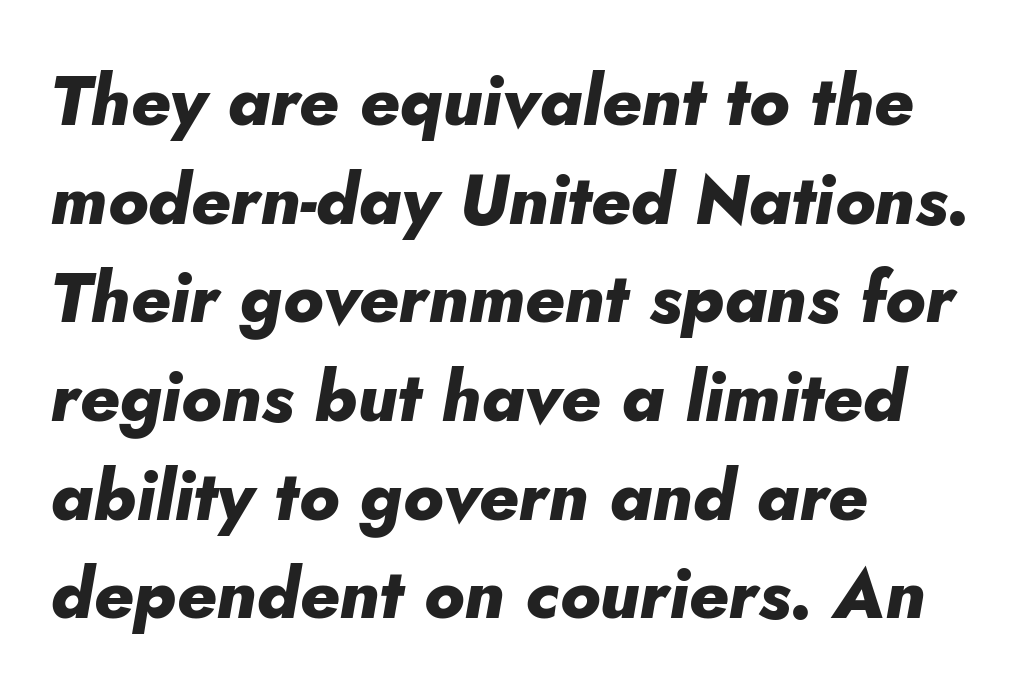
Glance below the letters and you will spot only blank space. Every character sits at an angle, as italics do. Students, this is bold: see how much ink each stroke carries. The lines are quadded left. Notice how descenders clear the ascenders below comfortably — that's standard leading.
